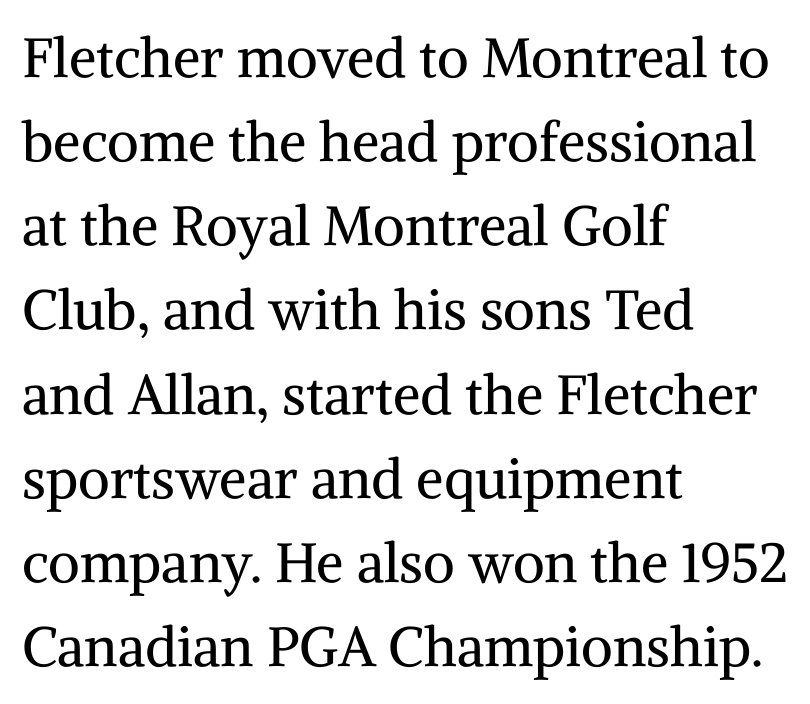
Q: Is the text bold? A: No.
Q: Is the text italic (slanted)? A: No, it is upright.
Q: Is the typeface a serif or a sans-serif typeface? A: Serif.
Q: Is the text underlined? A: No.
Q: How is the paragraph aligned? A: Left-aligned.
Q: Is the spacing between letters normal or unusually wide? A: Normal.
Q: Is the spacing between lines tight, normal or loose? A: Normal.
Q: Width (condensed, normal, or wide)? A: Normal.
Q: Stroke contrast? A: Medium.
Q: x-height? A: Medium.
Q: Monospaced? A: No.
